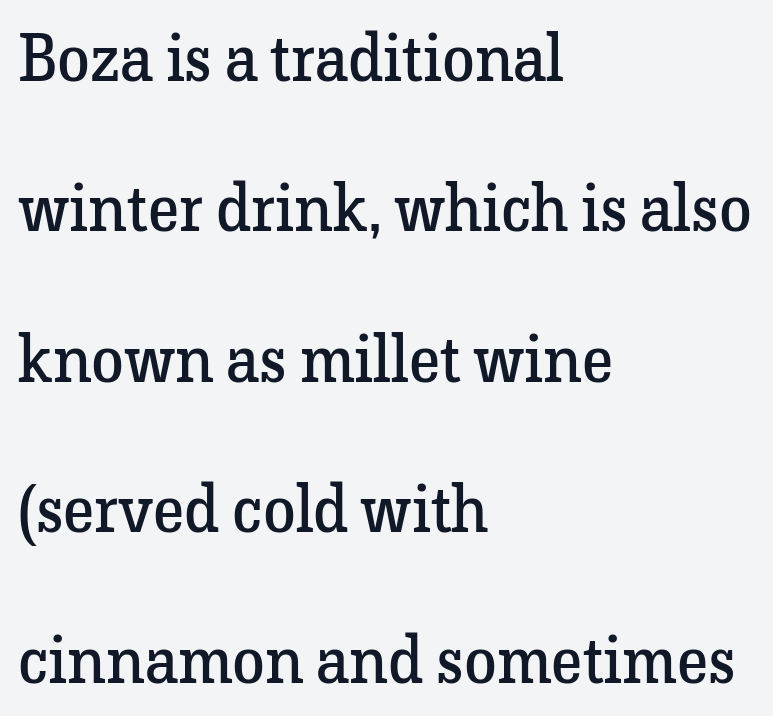
Q: Is the text bold? A: No.
Q: Is the text italic (slanted)? A: No, it is upright.
Q: Is the typeface a serif or a sans-serif typeface? A: Serif.
Q: Is the text underlined? A: No.
Q: How is the paragraph aligned? A: Left-aligned.
Q: Is the spacing between letters normal or unusually wide? A: Normal.
Q: Is the spacing between lines tight, normal or loose? A: Loose.
Q: Width (condensed, normal, or wide)? A: Normal.
Q: Stroke contrast? A: Low.
Q: x-height? A: Medium.
Q: Monospaced? A: No.
